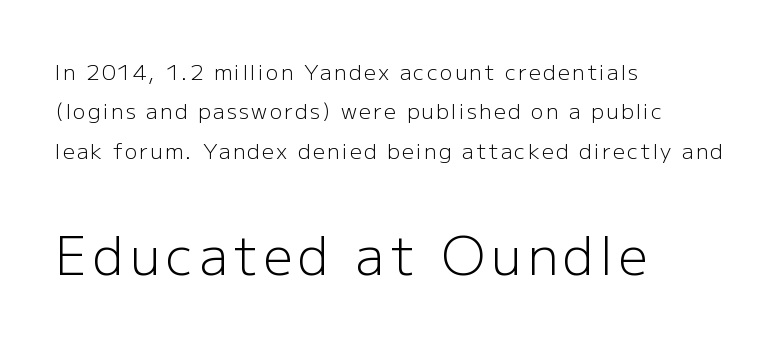
The image shows 52 px light sans-serif type, upright; set left-aligned, line spacing 1.87x, not underlined; the second (bottom) block is 2.48x larger; low stroke contrast and a medium x-height.
